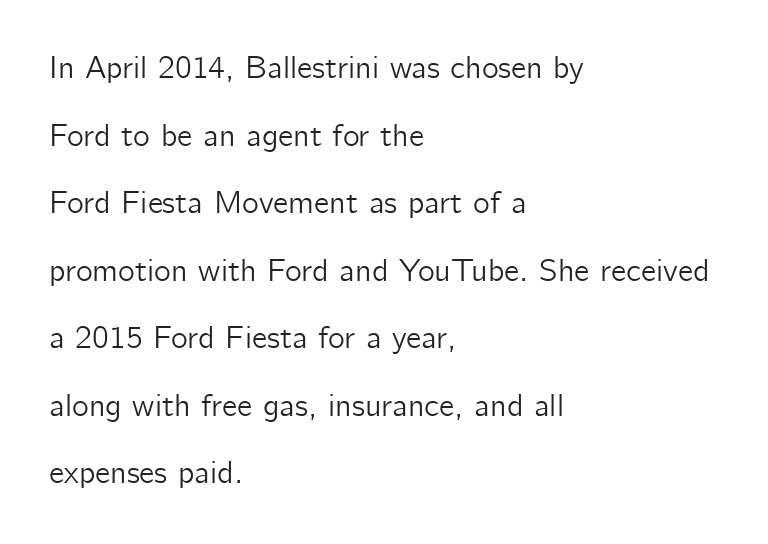
The typeface chosen for these lines omits serifs. Is this a fixed-width face? No — the glyphs have proportional, varying widths. You could call the tracking neutral — neither tight nor loose. The letters stand upright; this is a roman face. Is the block centered? No — it sits flush against the left margin.
